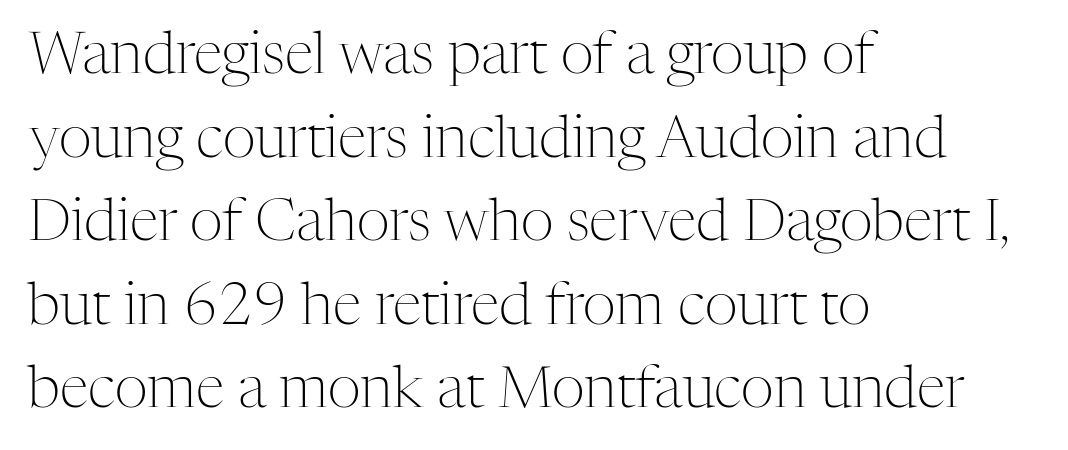
{"serif": "yes", "italic": "no", "bold": "no", "weight": "light", "width": "normal", "stroke_contrast": "medium", "x_height": "medium", "monospaced": "no", "underline": "no", "align": "left", "line_spacing": "normal", "line_spacing_ratio": 1.44, "letter_spacing": "normal", "letter_spacing_em": 0.0, "glyph_px": 58}
